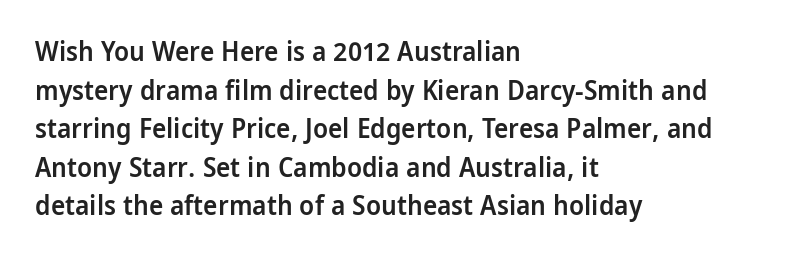
The rendering anchors every line to the left-hand side. The letters stand straight up with perfectly vertical stems. Baseline-to-baseline distance is the conventional proportion of letter height. The glyphs have the mass of a demibold cut, below bold.
